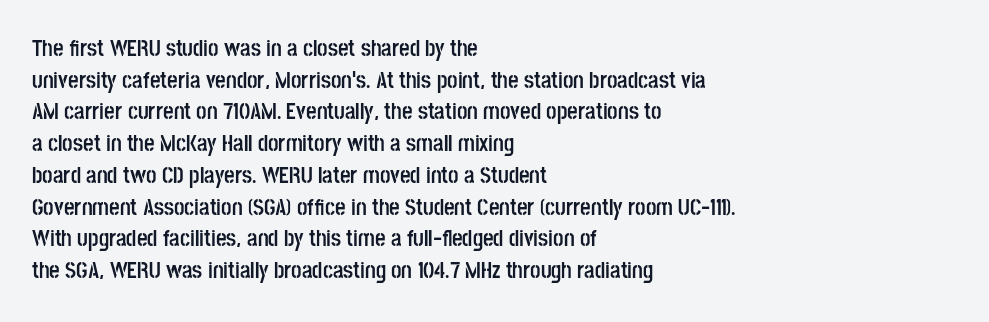
The lines are quadded left. Regular leading. Nothing unusual about the tracking: characters are spaced as the font intends. The font is running at its bold setting. Tall strokes in this sample are plumb rather than angled.
